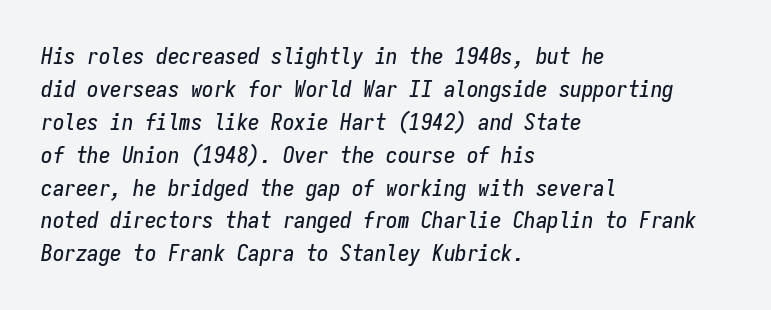
These lines sit exactly where default settings would place them. This rendering leaves character spacing at its baseline value. Quick note: underline off. You can tell it's italic because the verticals aren't actually vertical. Teacher's note: observe the even left margin — that is flush-left alignment.
